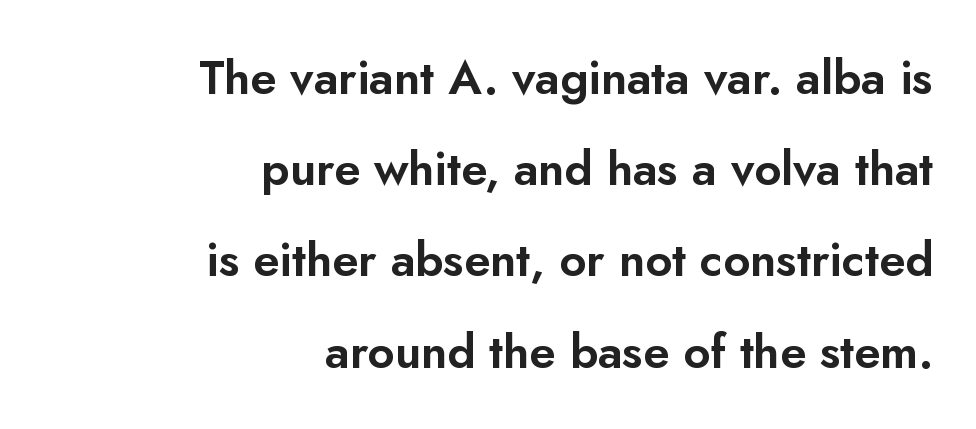
The image shows 47 px sans-serif type, upright; set right-aligned, loose line spacing (1.94x), normal letter spacing, not underlined; low stroke contrast and a small x-height.
